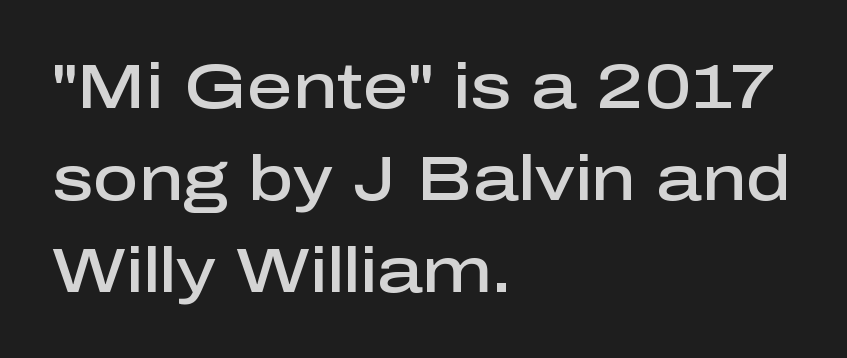
The image shows 63 px semibold sans-serif type, upright; set left-aligned, normal line spacing (1.46x), normal letter spacing, not underlined; low stroke contrast and a medium x-height.
